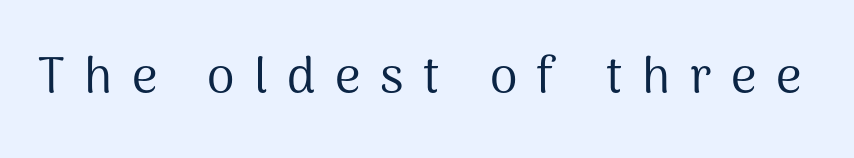
The image shows 50 px regular-weight sans-serif type, upright; set unusually wide letter spacing (+0.39 em), not underlined; medium stroke contrast and a medium x-height.
